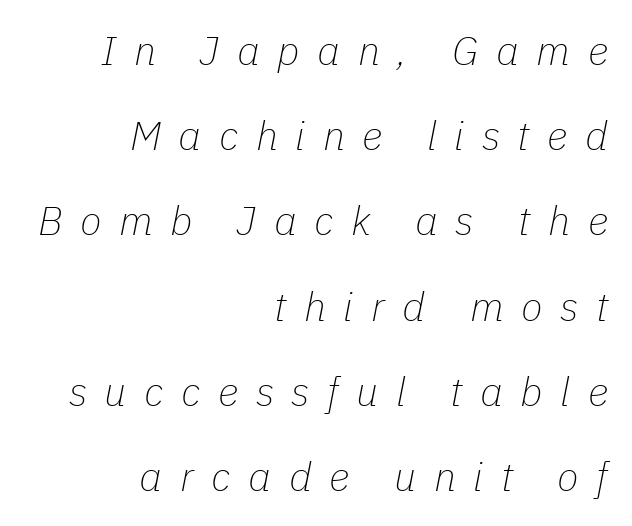
{"italic": "yes", "lean": "right", "slant_degrees": 11, "bold": "no", "weight": "thin", "width": "normal", "stroke_contrast": "low", "x_height": "medium", "monospaced": "no", "underline": "no", "align": "right", "line_spacing": "loose", "line_spacing_ratio": 2.13, "letter_spacing": "wide", "letter_spacing_em": 0.44, "glyph_px": 40}
